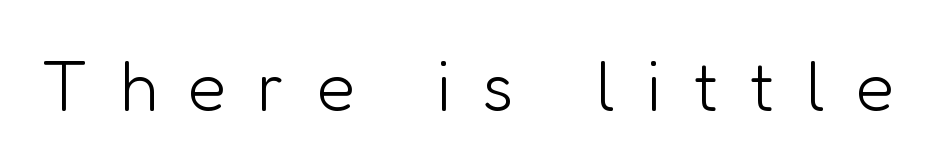
{"serif": "no", "italic": "no", "bold": "no", "weight": "light", "width": "normal", "stroke_contrast": "low", "x_height": "medium", "monospaced": "no", "underline": "no", "letter_spacing": "wide", "letter_spacing_em": 0.45, "glyph_px": 70}
